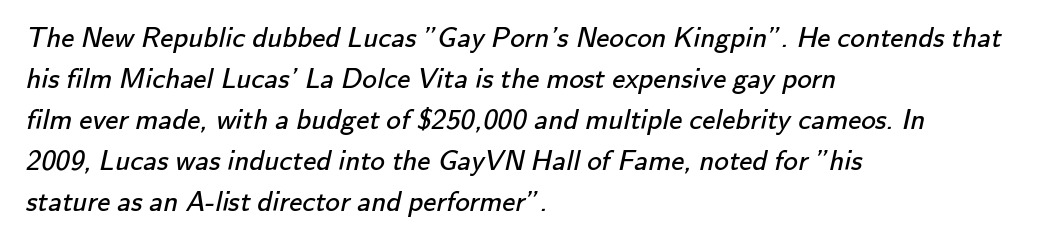
Is this a sans? Yes — the strokes have no serifs. Each new line begins a customary step beneath the previous one. Heft: none added — not bold. The rendering keeps characters at their native spacing. The gap between lines stays unmarked. The text block is weighted toward the left margin, trailing off unevenly rightward.
